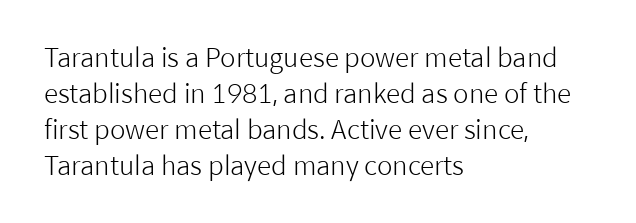
The image shows 26 px text type, upright; set left-aligned, normal line spacing (1.38x), normal letter spacing, not underlined.
